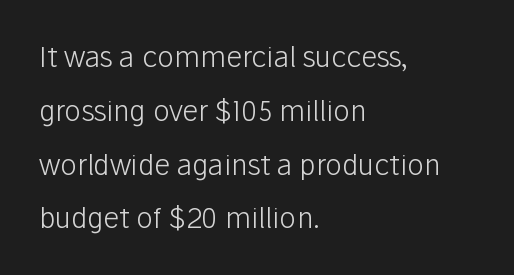
Is there any slant? The stems are plumb. How would I describe the line gaps? Wide and relaxed. Proportional: the letters do not fall into vertical columns. Typeset ragged right — the left edge is the straight one. Compared with a typical body face, this is equally light or lighter still. A bare baseline throughout the passage.
